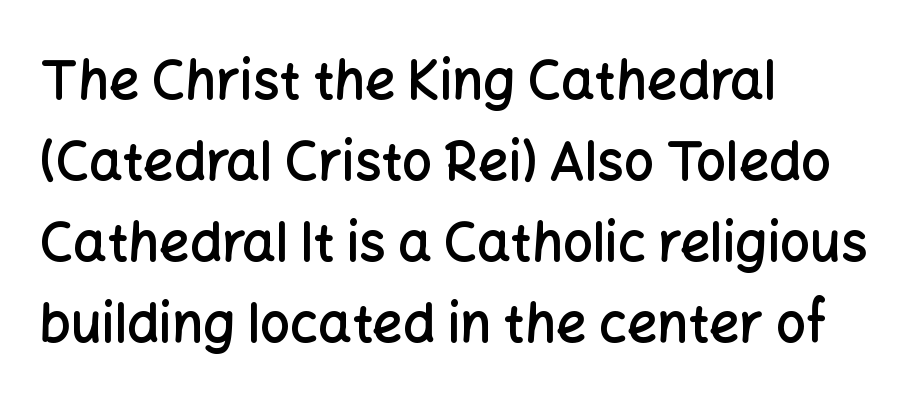
The image shows 53 px semibold sans-serif type, upright; set left-aligned, normal line spacing (1.53x), normal letter spacing, not underlined; low stroke contrast and a medium x-height.
